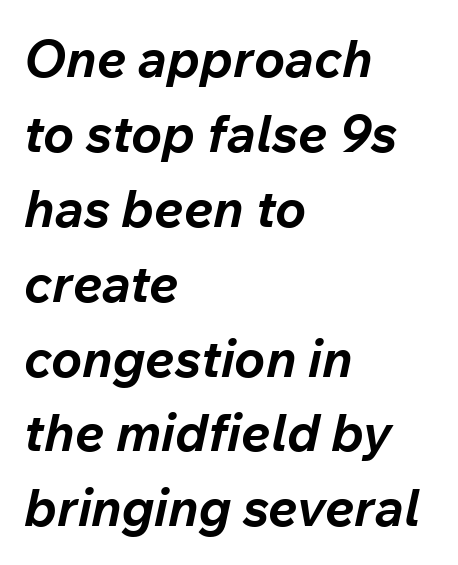
The image shows 52 px bold type, italic (leaning right); set left-aligned, normal line spacing (1.44x), normal letter spacing, not underlined; low stroke contrast and a medium x-height.
